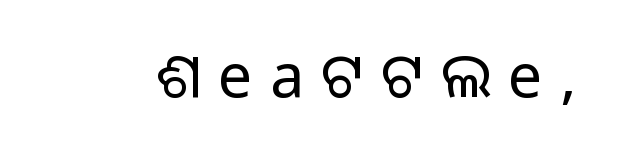
Glance below the letters and you will spot only blank space. Think of a printed novel: that variable character pitch is what you see here. The glyphs in this specimen are sans serif. Substantial extra tracking has been applied to these lines. Is there any slant? The stems are plumb.
